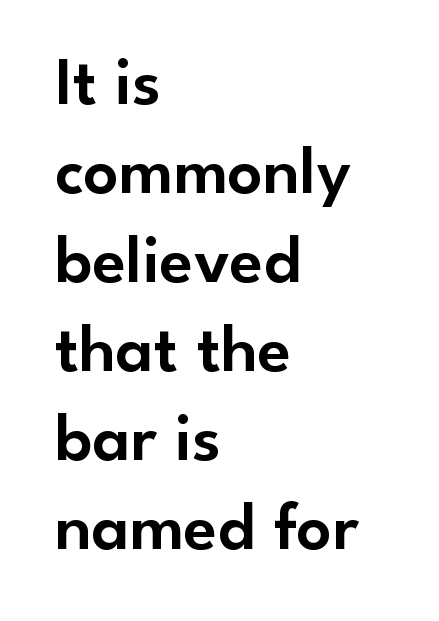
{"serif": "no", "italic": "no", "width": "normal", "stroke_contrast": "low", "x_height": "small", "monospaced": "no", "underline": "no", "align": "left", "line_spacing": "normal", "line_spacing_ratio": 1.29, "letter_spacing": "normal", "letter_spacing_em": 0.0, "glyph_px": 69}
